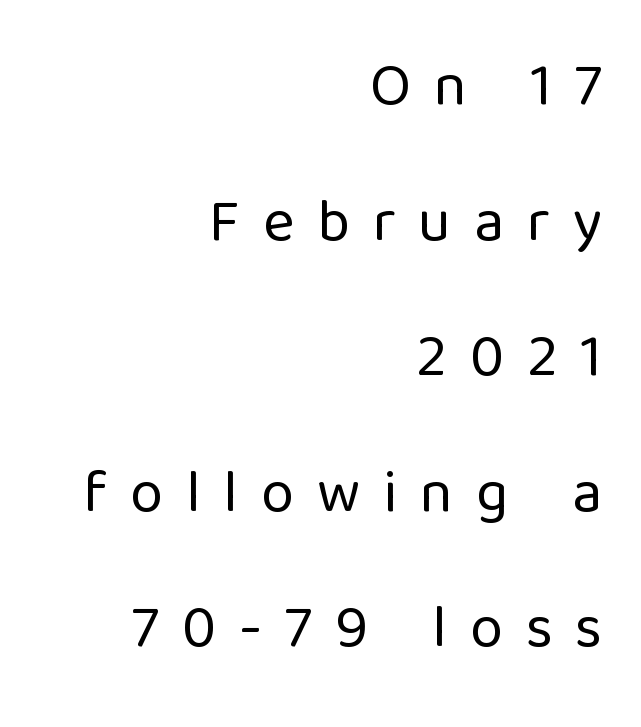
The image shows 60 px regular-weight sans-serif type, upright; set right-aligned, loose line spacing (2.26x), unusually wide letter spacing (+0.38 em), not underlined; low stroke contrast and a medium x-height.
